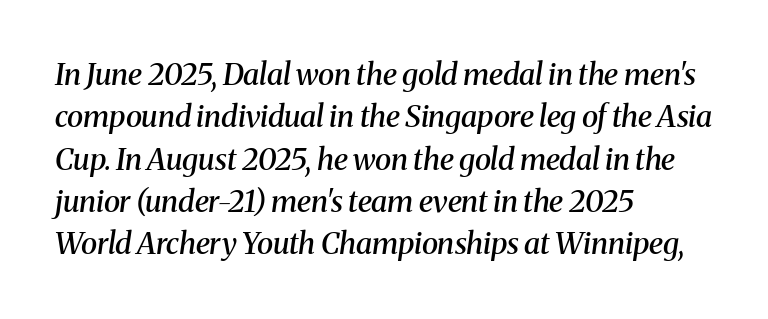
{"serif": "yes", "italic": "yes", "lean": "right", "slant_degrees": 8, "bold": "semi", "weight": "semibold", "width": "normal", "stroke_contrast": "medium", "x_height": "medium", "monospaced": "no", "underline": "no", "align": "left", "line_spacing": "normal", "line_spacing_ratio": 1.41, "letter_spacing": "normal", "letter_spacing_em": 0.0, "glyph_px": 30}
